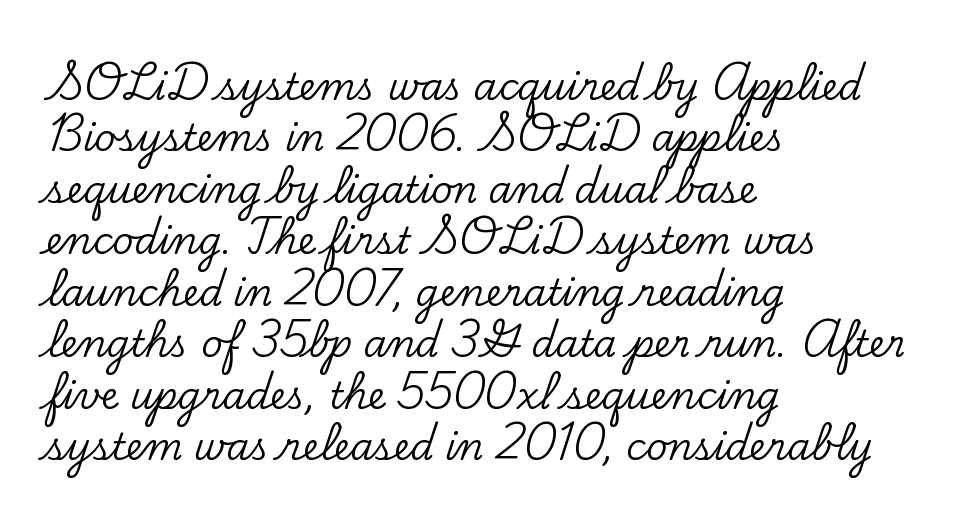
{"serif": "yes", "width": "normal", "stroke_contrast": "low", "x_height": "small", "monospaced": "no", "underline": "no", "align": "left", "line_spacing": "normal", "line_spacing_ratio": 1.39, "letter_spacing": "normal", "letter_spacing_em": 0.0, "glyph_px": 37}
